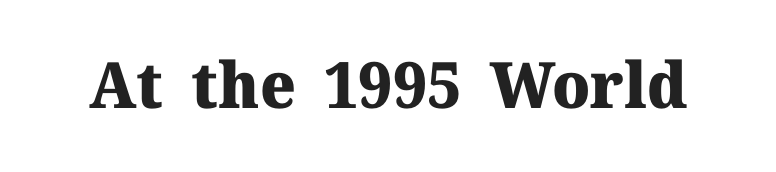
Q: Is the text bold? A: Yes.
Q: Is the text italic (slanted)? A: No, it is upright.
Q: Is the typeface a serif or a sans-serif typeface? A: Serif.
Q: Is the text underlined? A: No.
Q: Is the spacing between letters normal or unusually wide? A: Normal.
Q: Width (condensed, normal, or wide)? A: Normal.
Q: Stroke contrast? A: Medium.
Q: x-height? A: Medium.
Q: Monospaced? A: No.
